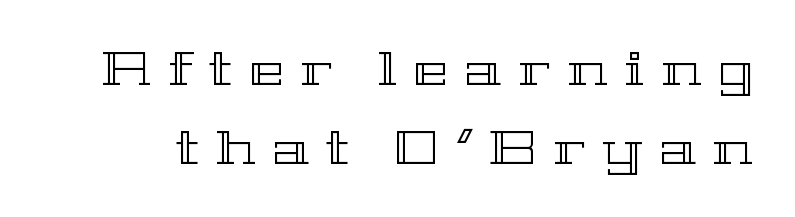
Q: Is the text italic (slanted)? A: No, it is upright.
Q: Is the text underlined? A: No.
Q: Is the spacing between letters normal or unusually wide? A: Unusually wide.
Q: Width (condensed, normal, or wide)? A: Wide.
Q: x-height? A: Medium.
Q: Monospaced? A: No.
